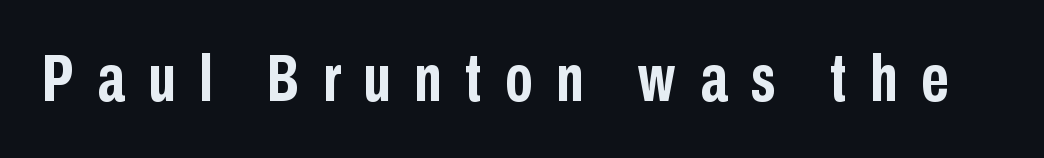
The image shows 67 px semibold, condensed sans-serif type, upright; set unusually wide letter spacing (+0.35 em), not underlined; low stroke contrast and a medium x-height.
